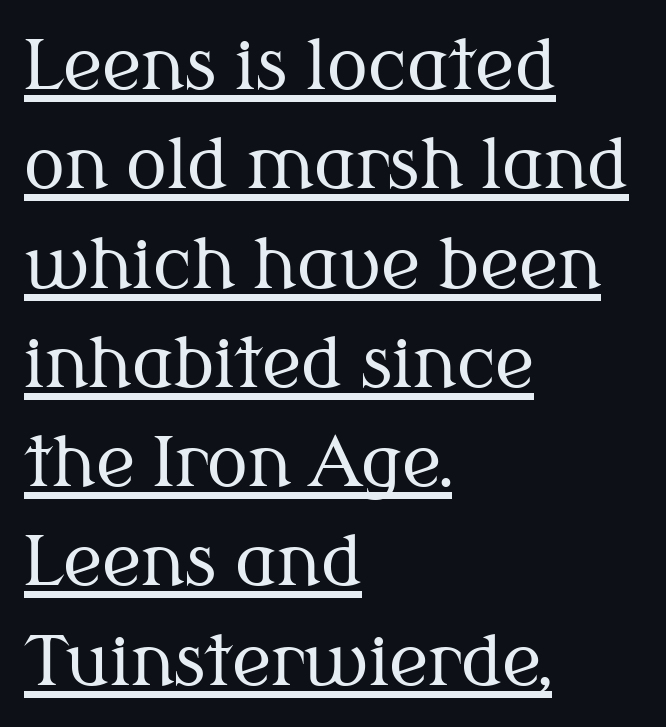
The image shows 68 px regular-weight serif type, upright; set left-aligned, normal line spacing (1.46x), normal letter spacing, underlined; medium stroke contrast and a medium x-height.
